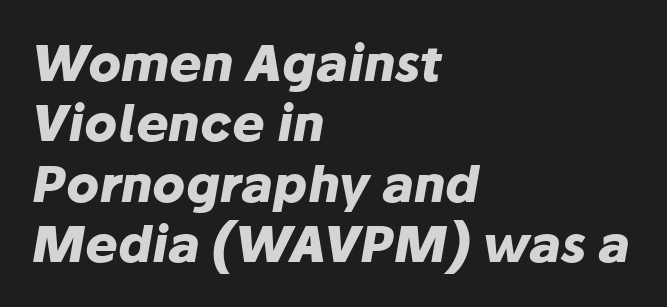
Q: Is the text bold? A: Yes.
Q: Is the text italic (slanted)? A: Yes, it leans right by about 10 degrees.
Q: Is the text underlined? A: No.
Q: How is the paragraph aligned? A: Left-aligned.
Q: Is the spacing between letters normal or unusually wide? A: Normal.
Q: Width (condensed, normal, or wide)? A: Normal.
Q: Stroke contrast? A: Low.
Q: x-height? A: Medium.
Q: Monospaced? A: No.
